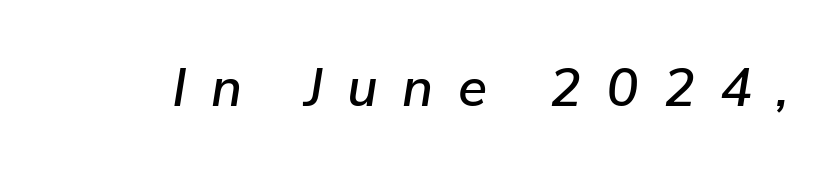
Q: Is the text italic (slanted)? A: Yes, it leans right by about 9 degrees.
Q: Is the text underlined? A: No.
Q: Is the spacing between letters normal or unusually wide? A: Unusually wide.
Q: Width (condensed, normal, or wide)? A: Normal.
Q: Stroke contrast? A: Low.
Q: x-height? A: Medium.
Q: Monospaced? A: No.
